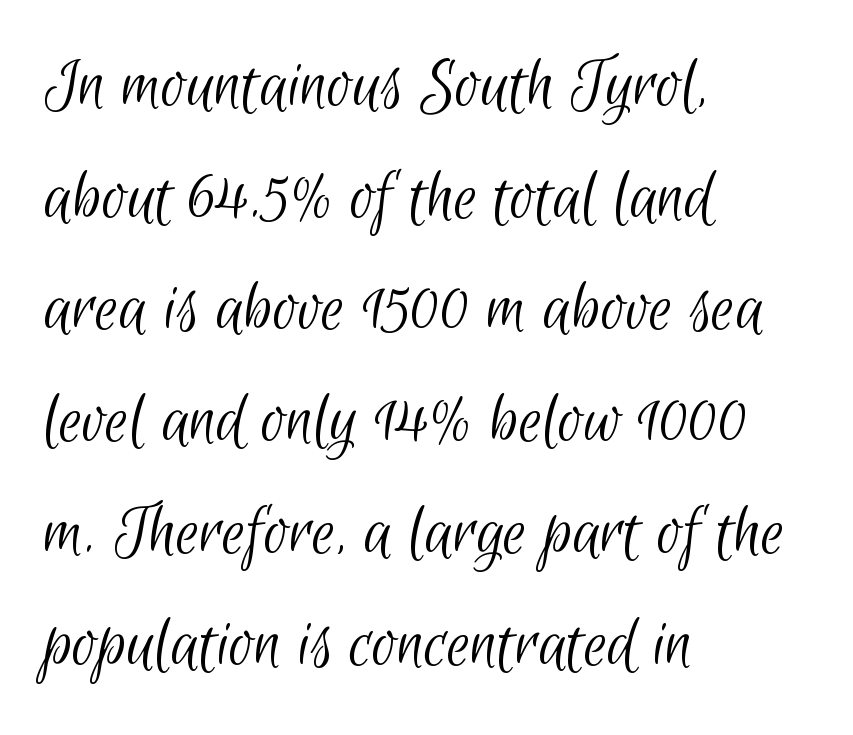
Q: Is the text bold? A: No.
Q: Is the typeface a serif or a sans-serif typeface? A: Sans-serif.
Q: Is the text underlined? A: No.
Q: How is the paragraph aligned? A: Left-aligned.
Q: Is the spacing between letters normal or unusually wide? A: Normal.
Q: Is the spacing between lines tight, normal or loose? A: Normal.
Q: Width (condensed, normal, or wide)? A: Condensed.
Q: Stroke contrast? A: Low.
Q: x-height? A: Small.
Q: Monospaced? A: No.
